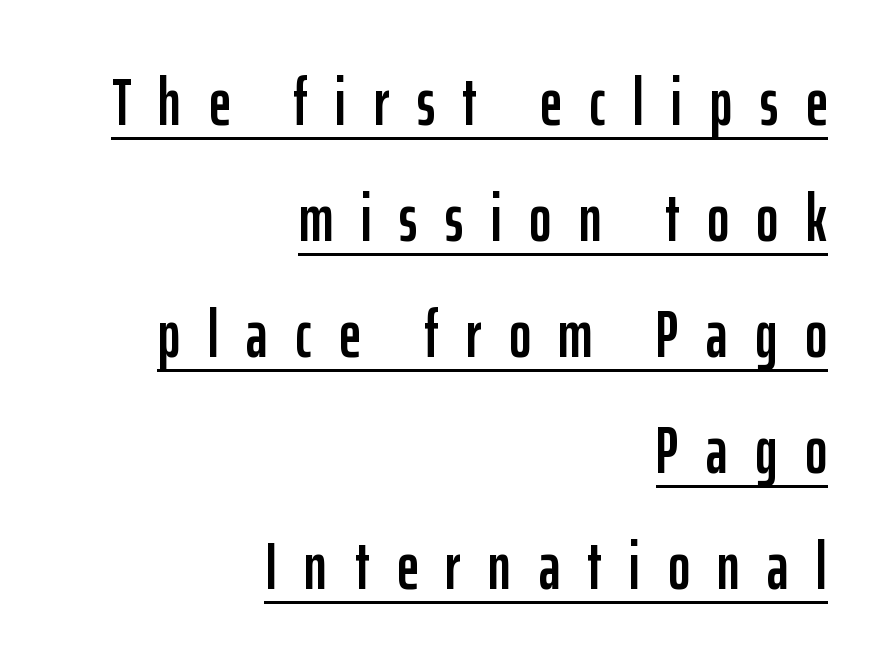
Q: Is the text italic (slanted)? A: No, it is upright.
Q: Is the typeface a serif or a sans-serif typeface? A: Sans-serif.
Q: Is the text underlined? A: Yes.
Q: How is the paragraph aligned? A: Right-aligned.
Q: Is the spacing between letters normal or unusually wide? A: Unusually wide.
Q: Width (condensed, normal, or wide)? A: Condensed.
Q: Stroke contrast? A: Low.
Q: x-height? A: Medium.
Q: Monospaced? A: No.
